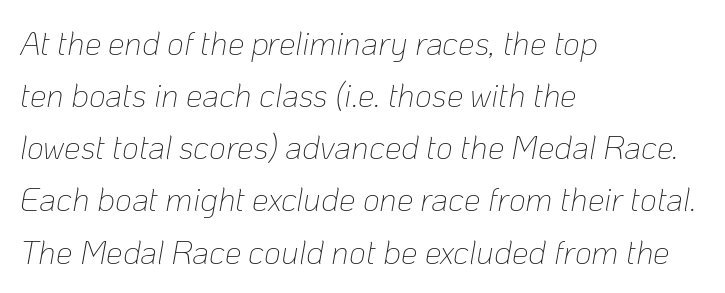
Q: Is the text bold? A: No.
Q: Is the text italic (slanted)? A: Yes, it leans right by about 10 degrees.
Q: Is the text underlined? A: No.
Q: How is the paragraph aligned? A: Left-aligned.
Q: Is the spacing between letters normal or unusually wide? A: Normal.
Q: Is the spacing between lines tight, normal or loose? A: Normal.
Q: Width (condensed, normal, or wide)? A: Normal.
Q: Stroke contrast? A: Low.
Q: x-height? A: Medium.
Q: Monospaced? A: No.
